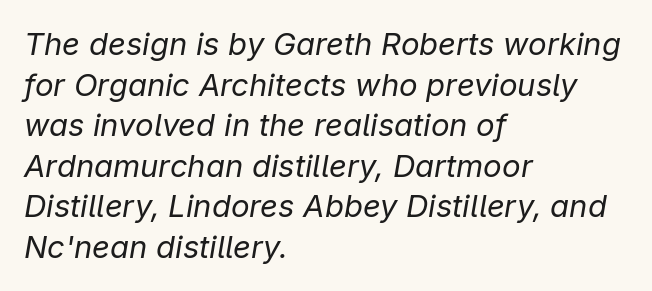
Left-aligned paragraph, ragged on the right. This sample uses an oblique cut, with every glyph tilted off the vertical. The passage shown is not underscored anywhere. These lines keep a tight, regular rhythm from letter to letter. One glance says typical: line gaps are just what's usual.
